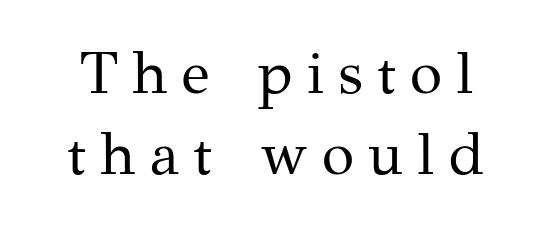
Q: Is the text bold? A: No.
Q: Is the text italic (slanted)? A: No, it is upright.
Q: Is the typeface a serif or a sans-serif typeface? A: Serif.
Q: Is the text underlined? A: No.
Q: Is the spacing between letters normal or unusually wide? A: Unusually wide.
Q: Is the spacing between lines tight, normal or loose? A: Normal.
Q: Width (condensed, normal, or wide)? A: Normal.
Q: Stroke contrast? A: Medium.
Q: x-height? A: Medium.
Q: Monospaced? A: No.
